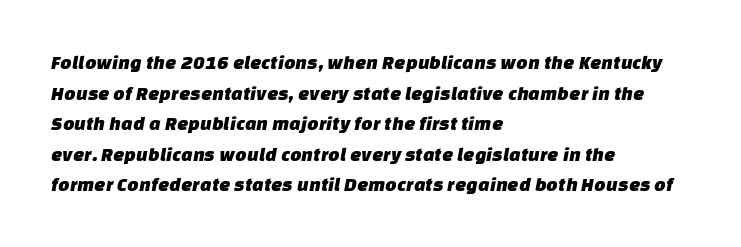
Glyph-to-glyph distance matches everyday printed text. The strip under each line holds only bare page. The line-height multiplier appears to be the usual default. The ragged edge is on the right, which tells us the setting is flush left.
